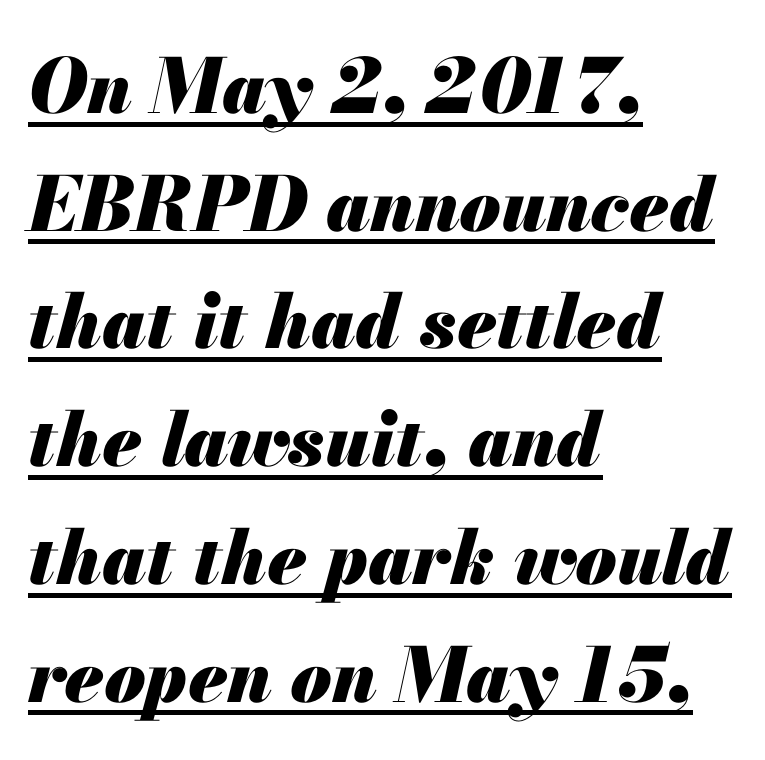
A typesetter would call this proportional, since set widths differ per character. Decoration check: the copy is underlined. Looking at the ascenders, they clearly lean. Words appear dense and cohesive because spacing is normal. The leading is moderate, giving the passage an even texture.
